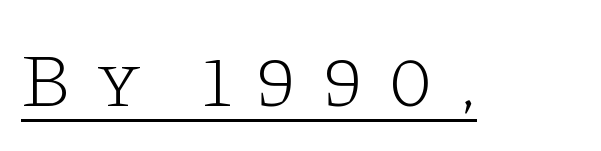
Every word sits above its own underline. The passage shown has open, widely tracked lettering throughout. You could not count columns in this text — the font is proportionally spaced. I'd call this a serif setting — the letters wear small feet. This is the regular roman posture of the typeface.
